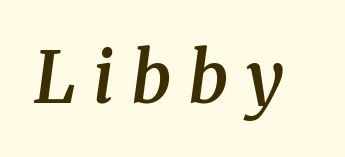
{"serif": "yes", "italic": "yes", "lean": "right", "slant_degrees": 8, "bold": "semi", "weight": "semibold", "width": "normal", "stroke_contrast": "medium", "x_height": "medium", "monospaced": "no", "underline": "no", "letter_spacing": "wide", "letter_spacing_em": 0.25, "glyph_px": 70}
